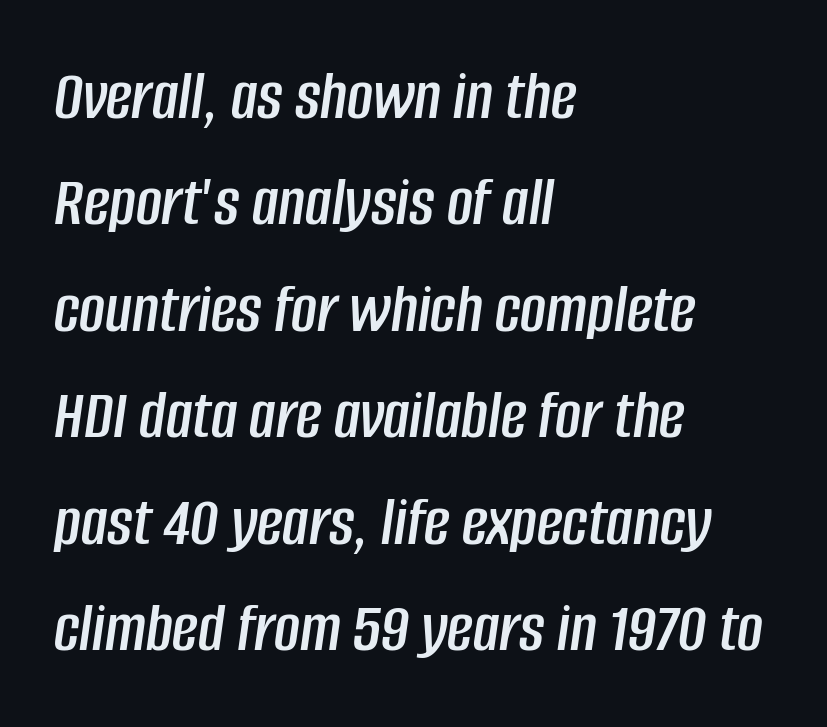
Unmarked baselines from the first word to the last. The letters sit at their default tracking, neither squeezed nor spread. The passage shown is typed in a proportional face where columns would drift. The passage shown leans; its letterforms are oblique.
